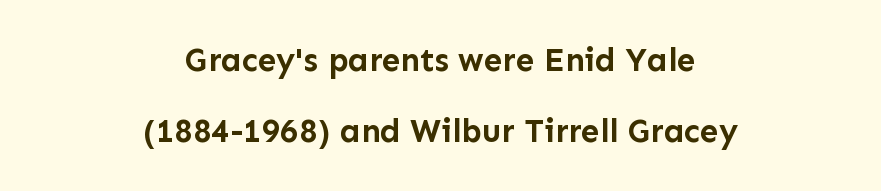
Does extra space separate the letters? No, they use regular spacing. Horizontally, the lines are justified to the midpoint only. The designer went with a sans here, leaving each stem footless. The rendering uses natural spacing where letterforms have individual widths.
